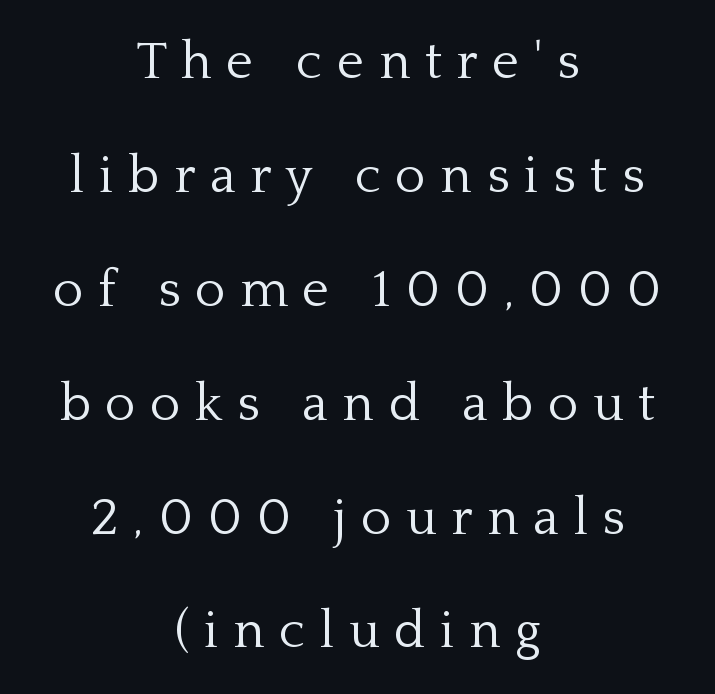
The font sits on the lighter half of the weight spectrum, regular included. The passage shown is typeset with a serif family. Style check: upright. In terms of leading, this rendering errs on the spacious side.
